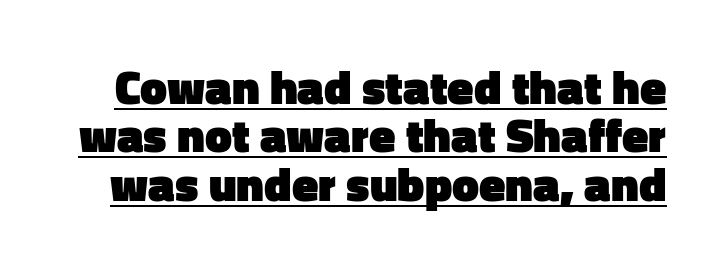
Q: Is the text bold? A: Yes.
Q: Is the text italic (slanted)? A: No, it is upright.
Q: Is the typeface a serif or a sans-serif typeface? A: Sans-serif.
Q: Is the text underlined? A: Yes.
Q: Is the spacing between letters normal or unusually wide? A: Normal.
Q: Is the spacing between lines tight, normal or loose? A: Tight.
Q: Width (condensed, normal, or wide)? A: Normal.
Q: Stroke contrast? A: Low.
Q: x-height? A: Medium.
Q: Monospaced? A: No.
